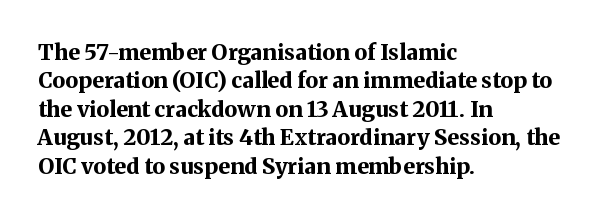
{"italic": "no", "bold": "yes", "underline": "no", "align": "left", "line_spacing": "normal", "line_spacing_ratio": 1.29, "letter_spacing": "normal", "letter_spacing_em": 0.0, "glyph_px": 22}
